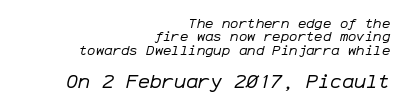
Q: Is the text bold? A: No.
Q: Is the text italic (slanted)? A: Yes, it leans right by about 12 degrees.
Q: Is the text underlined? A: No.
Q: How is the paragraph aligned? A: Right-aligned.
Q: Is the spacing between letters normal or unusually wide? A: Normal.
Q: Is the spacing between lines tight, normal or loose? A: Tight.
Q: Which block of text is set in a larger size, the first (top) or the second (bottom)? A: The second (bottom) one.
